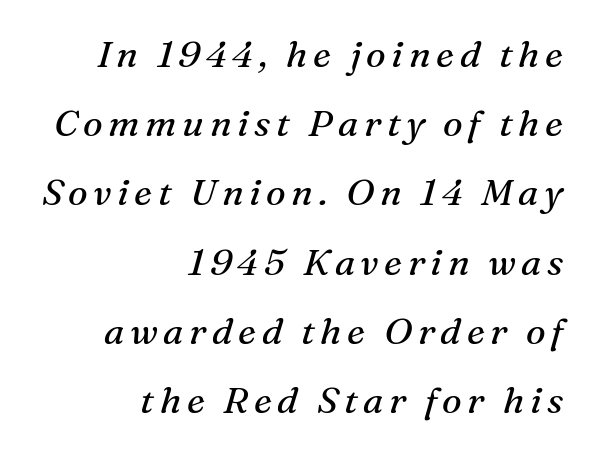
Q: Is the text bold? A: No.
Q: Is the text italic (slanted)? A: Yes, it leans right by about 16 degrees.
Q: Is the typeface a serif or a sans-serif typeface? A: Serif.
Q: Is the text underlined? A: No.
Q: How is the paragraph aligned? A: Right-aligned.
Q: Width (condensed, normal, or wide)? A: Normal.
Q: Stroke contrast? A: Medium.
Q: x-height? A: Medium.
Q: Monospaced? A: No.
